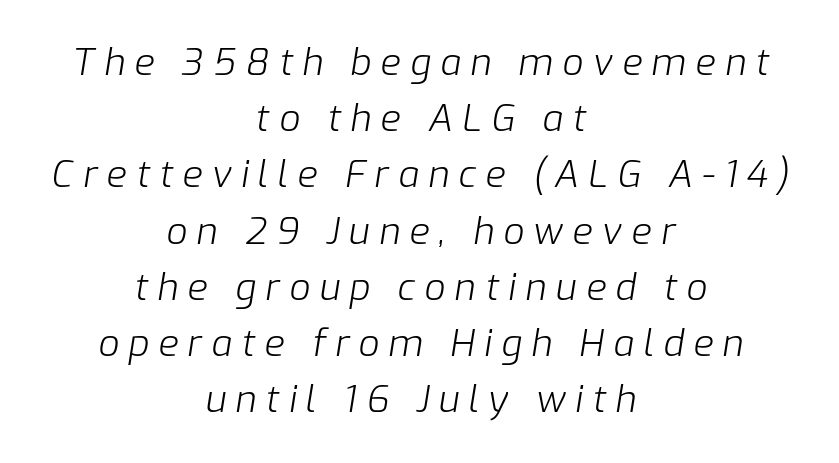
{"italic": "yes", "lean": "right", "slant_degrees": 9, "bold": "no", "weight": "light", "width": "normal", "stroke_contrast": "low", "x_height": "medium", "monospaced": "no", "underline": "no", "align": "center", "line_spacing": "normal", "line_spacing_ratio": 1.52, "letter_spacing": "wide", "letter_spacing_em": 0.25, "glyph_px": 37}
